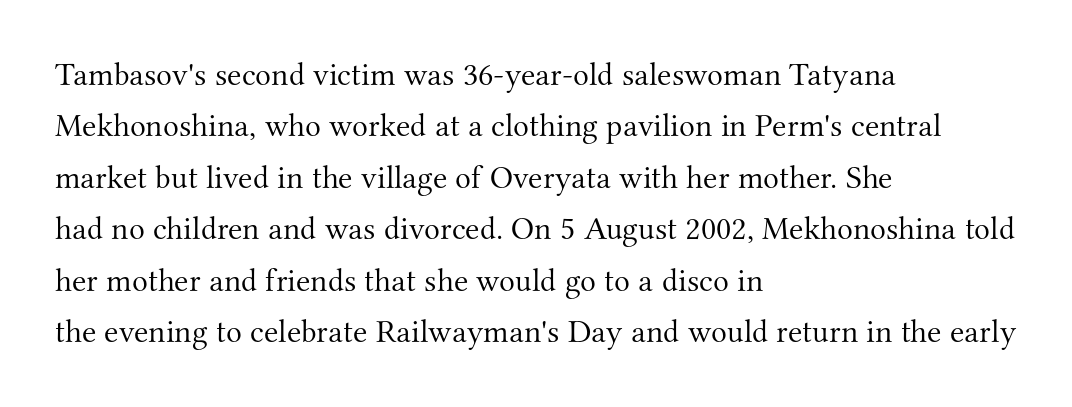
{"serif": "yes", "italic": "no", "bold": "no", "weight": "light", "width": "normal", "stroke_contrast": "medium", "x_height": "small", "monospaced": "no", "underline": "no", "align": "left", "line_spacing": "normal", "line_spacing_ratio": 1.56, "letter_spacing": "normal", "letter_spacing_em": 0.0, "glyph_px": 33}
